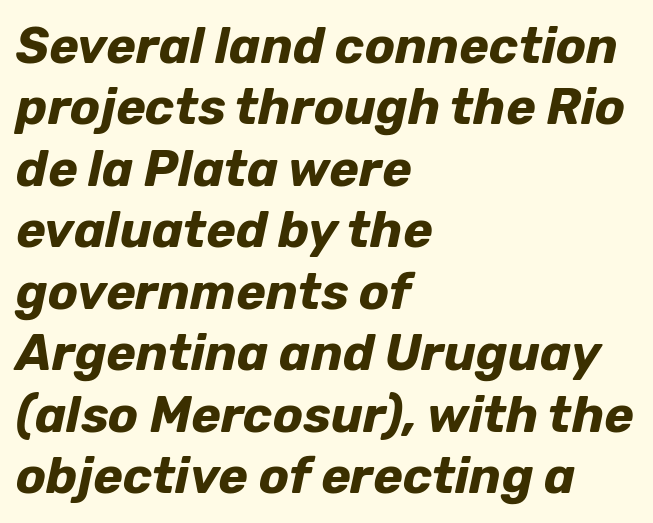
The image shows 50 px bold type, italic (leaning right); set left-aligned, line spacing 1.23x, normal letter spacing, not underlined; low stroke contrast and a medium x-height.
